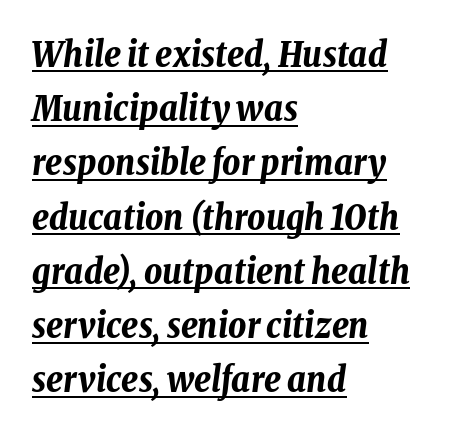
Q: Is the text bold? A: Yes.
Q: Is the text italic (slanted)? A: Yes, it leans right by about 8 degrees.
Q: Is the text underlined? A: Yes.
Q: How is the paragraph aligned? A: Left-aligned.
Q: Is the spacing between letters normal or unusually wide? A: Normal.
Q: Is the spacing between lines tight, normal or loose? A: Normal.
Q: Width (condensed, normal, or wide)? A: Condensed.
Q: Stroke contrast? A: Low.
Q: x-height? A: Medium.
Q: Monospaced? A: No.
